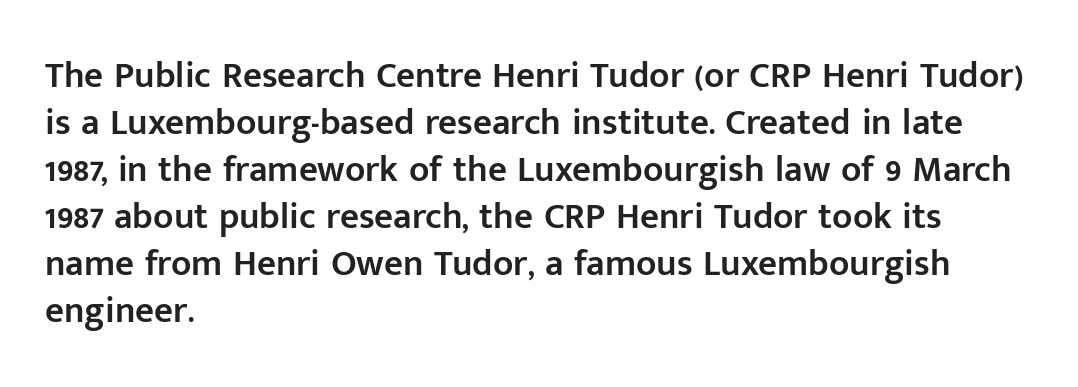
{"serif": "no", "italic": "no", "bold": "semi", "weight": "semibold", "width": "normal", "stroke_contrast": "low", "x_height": "medium", "monospaced": "no", "underline": "no", "align": "left", "line_spacing": "normal", "line_spacing_ratio": 1.27, "letter_spacing": "normal", "letter_spacing_em": 0.0, "glyph_px": 37}
